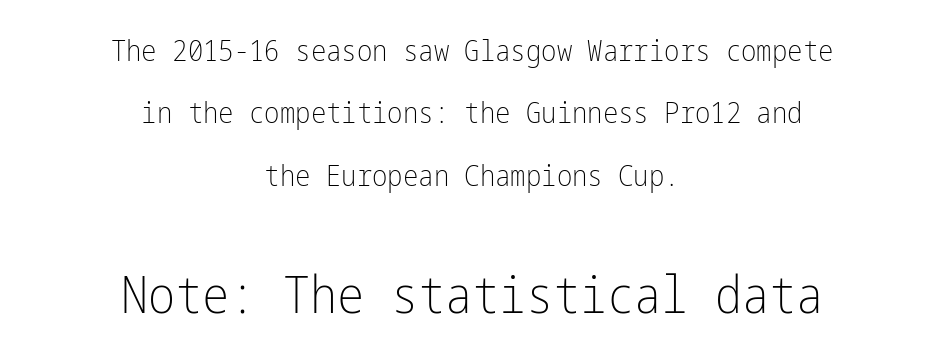
The image shows 51 px light, condensed sans-serif type, upright; set centered, loose line spacing (2.15x), normal letter spacing, not underlined; the second (bottom) block is 1.76x larger; low stroke contrast and a medium x-height.
